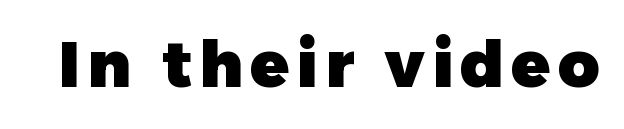
The typography opts for an upright posture over an oblique one. A clean baseline with only descenders dipping below it. You could not count columns in this text — the font is proportionally spaced. The rendering uses a bold face; every stroke is thick and dark.
